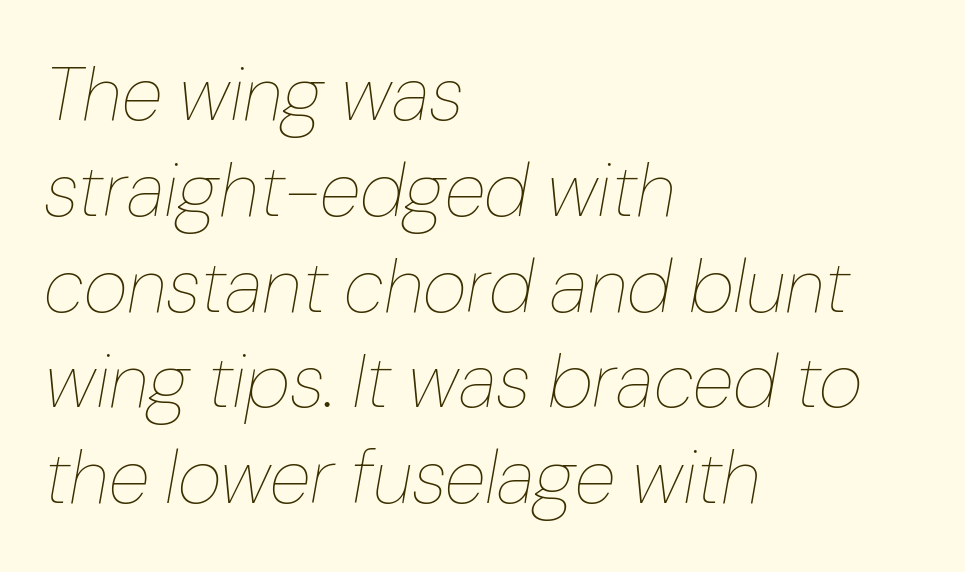
Q: Is the text bold? A: No.
Q: Is the text italic (slanted)? A: Yes, it leans right by about 10 degrees.
Q: Is the text underlined? A: No.
Q: How is the paragraph aligned? A: Left-aligned.
Q: Is the spacing between letters normal or unusually wide? A: Normal.
Q: Is the spacing between lines tight, normal or loose? A: Normal.
Q: Width (condensed, normal, or wide)? A: Normal.
Q: Stroke contrast? A: Low.
Q: x-height? A: Medium.
Q: Monospaced? A: No.
